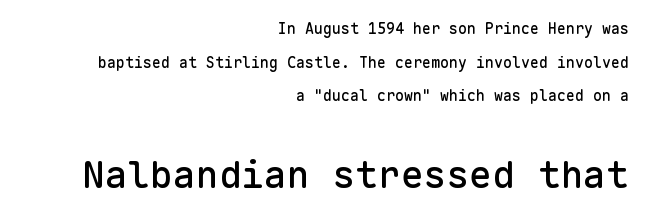
The image shows 38 px sans-serif type, upright, monospaced; set right-aligned, loose line spacing (2.24x), normal letter spacing, not underlined; the second (bottom) block is 2.53x larger; low stroke contrast and a medium x-height.
